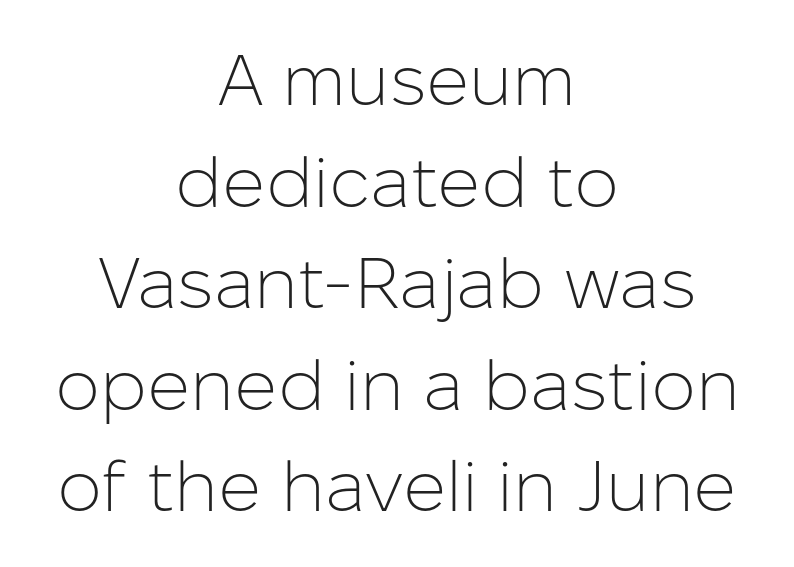
The image shows 71 px light sans-serif type, upright; set centered, normal line spacing (1.43x), normal letter spacing, not underlined; low stroke contrast and a medium x-height.
